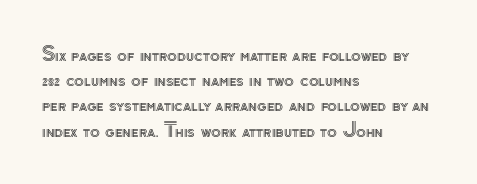
The image shows 20 px text type, upright; set left-aligned, normal line spacing (1.26x), normal letter spacing, not underlined.
